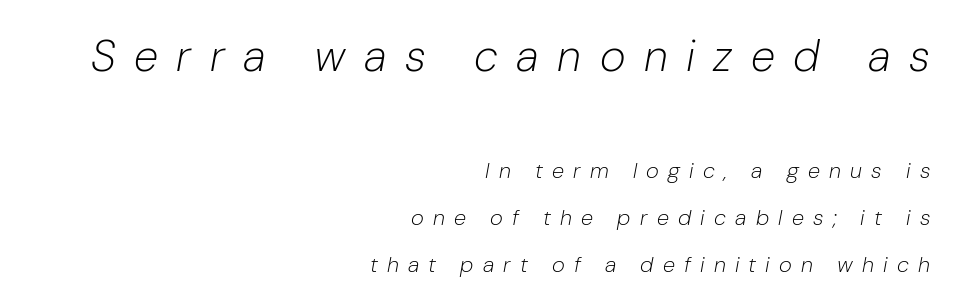
The image shows 44 px light type, italic (leaning right); set right-aligned, loose line spacing (2.13x), unusually wide letter spacing (+0.42 em), not underlined; the first (top) block is 2.0x larger; low stroke contrast and a medium x-height.
